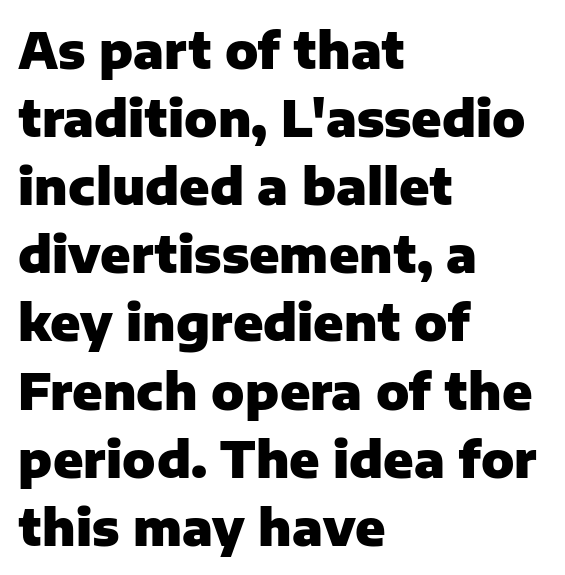
{"serif": "no", "italic": "no", "bold": "yes", "weight": "heavy", "width": "normal", "stroke_contrast": "low", "x_height": "medium", "monospaced": "no", "underline": "no", "align": "left", "line_spacing": "normal", "line_spacing_ratio": 1.39, "letter_spacing": "normal", "letter_spacing_em": 0.0, "glyph_px": 49}
